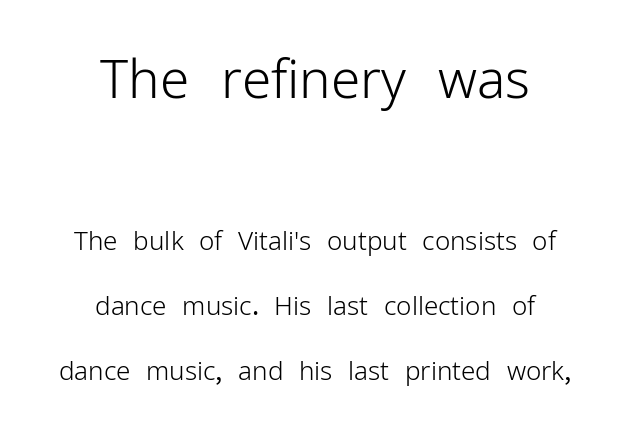
Q: Is the text bold? A: No.
Q: Is the text italic (slanted)? A: No, it is upright.
Q: Is the typeface a serif or a sans-serif typeface? A: Sans-serif.
Q: Is the text underlined? A: No.
Q: How is the paragraph aligned? A: Centered.
Q: Is the spacing between letters normal or unusually wide? A: Normal.
Q: Is the spacing between lines tight, normal or loose? A: Loose.
Q: Which block of text is set in a larger size, the first (top) or the second (bottom)? A: The first (top) one.
Q: Width (condensed, normal, or wide)? A: Normal.
Q: Stroke contrast? A: Low.
Q: x-height? A: Medium.
Q: Monospaced? A: No.
